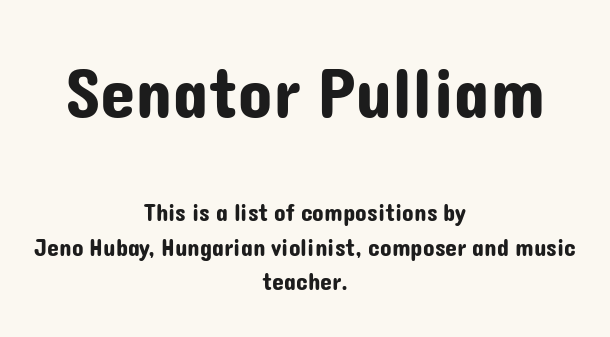
Q: Is the text italic (slanted)? A: No, it is upright.
Q: Is the typeface a serif or a sans-serif typeface? A: Sans-serif.
Q: Is the text underlined? A: No.
Q: How is the paragraph aligned? A: Centered.
Q: Is the spacing between letters normal or unusually wide? A: Normal.
Q: Is the spacing between lines tight, normal or loose? A: Normal.
Q: Which block of text is set in a larger size, the first (top) or the second (bottom)? A: The first (top) one.
Q: Width (condensed, normal, or wide)? A: Normal.
Q: Stroke contrast? A: Low.
Q: x-height? A: Medium.
Q: Monospaced? A: No.
